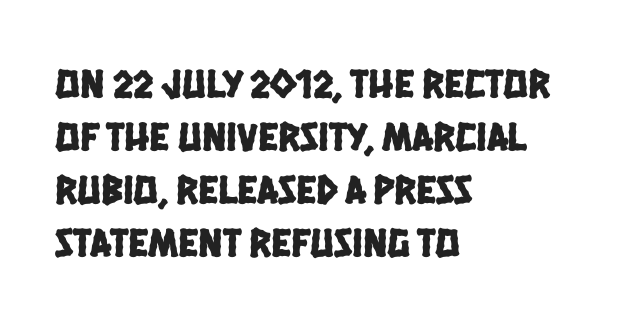
The letters sit at their default tracking, neither squeezed nor spread. Character widths vary here, with narrow letters taking less room than wide ones. Classification — sans serif. Descender tails drop into unmarked territory.
